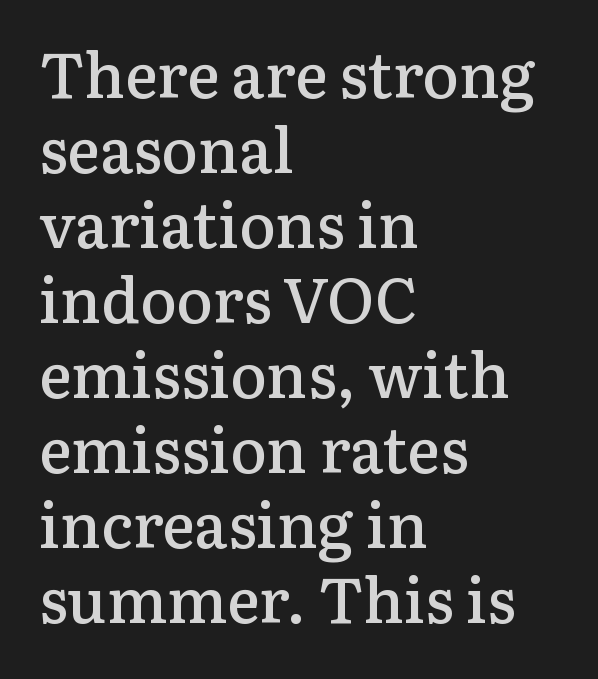
Italic? Not at all — the glyphs are vertical. There is no visible air inserted between adjacent glyphs. Its strokes are somewhat broadened, the hallmark of semibold type. The passage shown is typed in a proportional face where columns would drift. Small tapered or slab feet sit at the stroke ends, so this counts as serif.
